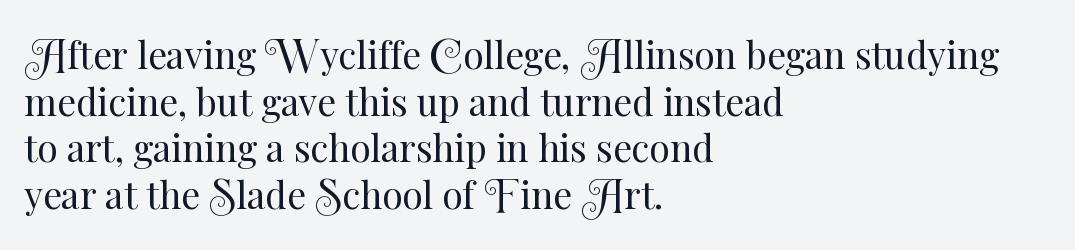
The lettering stays uniformly vertical, giving the passage a roman look. Unmarked baselines from the first word to the last. The rendering uses natural spacing where letterforms have individual widths. Observe the ordinary spacing: letters are neighbours, not strangers. Think standard paragraph weight, or any step lighter than that. Reading down the column, the eye jumps a familiar distance to each next line.
